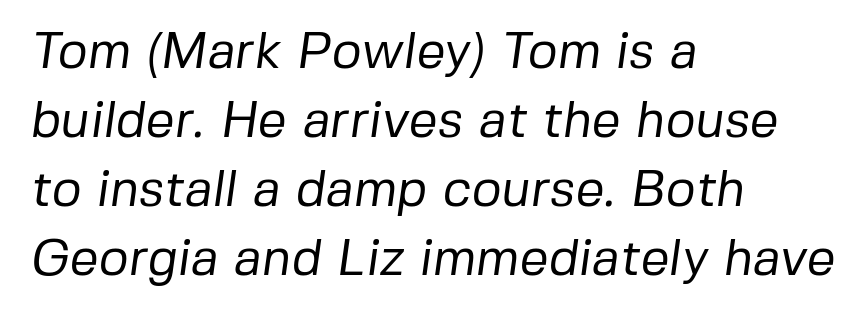
{"serif": "no", "bold": "no", "weight": "regular", "width": "normal", "stroke_contrast": "low", "x_height": "medium", "monospaced": "no", "underline": "no", "align": "left", "line_spacing": "normal", "line_spacing_ratio": 1.35, "letter_spacing": "normal", "letter_spacing_em": 0.0, "glyph_px": 51}
